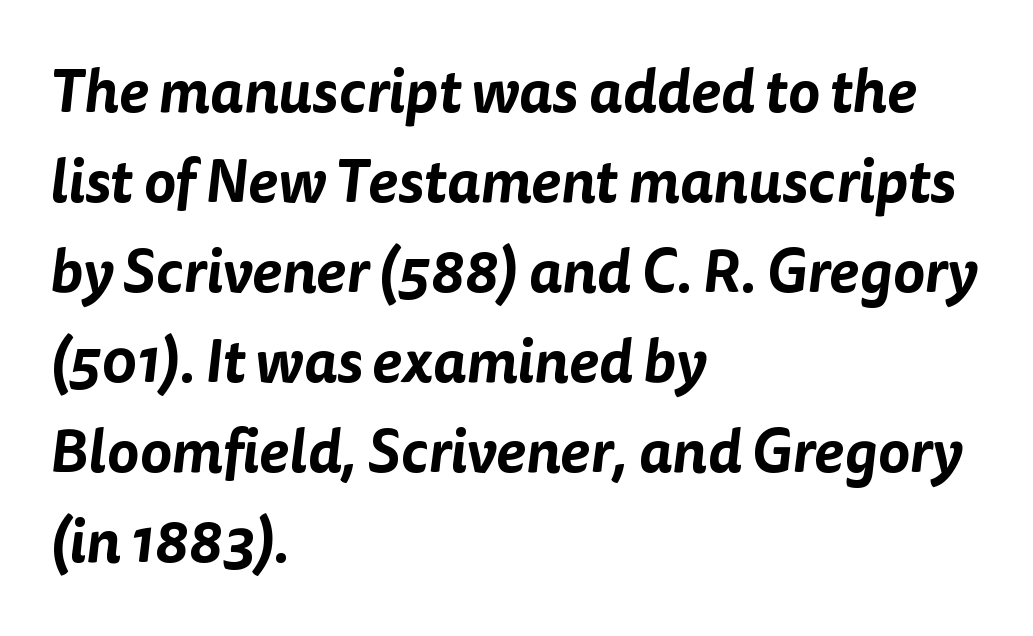
The image shows 60 px sans-serif type; set left-aligned, normal line spacing (1.5x), normal letter spacing, not underlined; low stroke contrast and a medium x-height.
